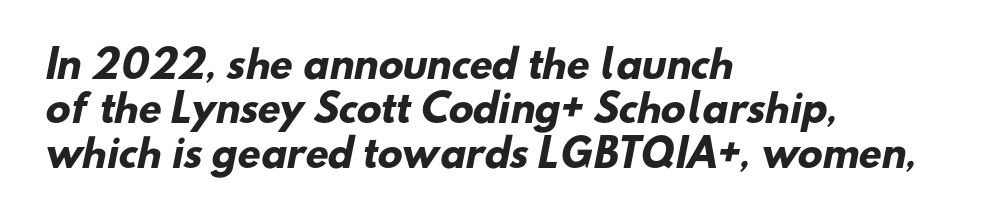
Q: Is the text bold? A: Yes.
Q: Is the typeface a serif or a sans-serif typeface? A: Sans-serif.
Q: Is the text underlined? A: No.
Q: How is the paragraph aligned? A: Left-aligned.
Q: Is the spacing between letters normal or unusually wide? A: Normal.
Q: Width (condensed, normal, or wide)? A: Normal.
Q: Stroke contrast? A: Low.
Q: x-height? A: Small.
Q: Monospaced? A: No.
